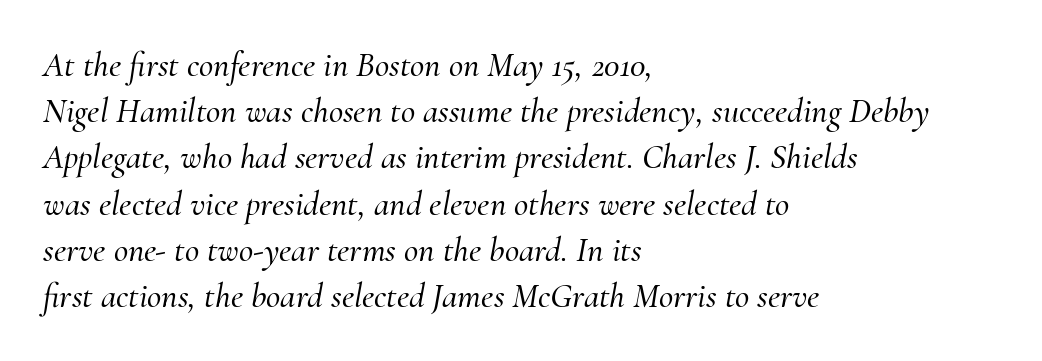
Q: Is the text italic (slanted)? A: Yes, it leans right by about 10 degrees.
Q: Is the typeface a serif or a sans-serif typeface? A: Serif.
Q: Is the text underlined? A: No.
Q: How is the paragraph aligned? A: Left-aligned.
Q: Is the spacing between letters normal or unusually wide? A: Normal.
Q: Is the spacing between lines tight, normal or loose? A: Normal.
Q: Width (condensed, normal, or wide)? A: Normal.
Q: Stroke contrast? A: Medium.
Q: x-height? A: Small.
Q: Monospaced? A: No.
